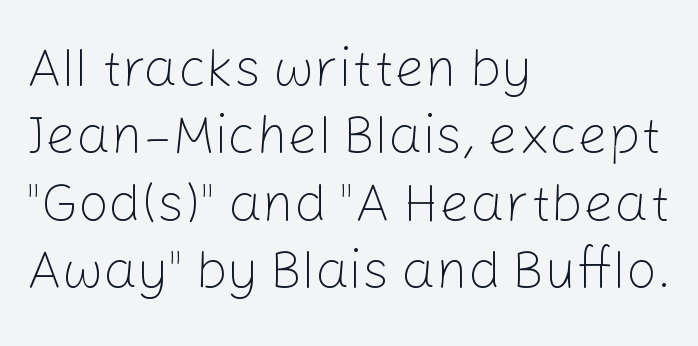
The image shows 54 px light sans-serif type, upright; set left-aligned, normal line spacing (1.25x), normal letter spacing, not underlined; low stroke contrast and a medium x-height.
